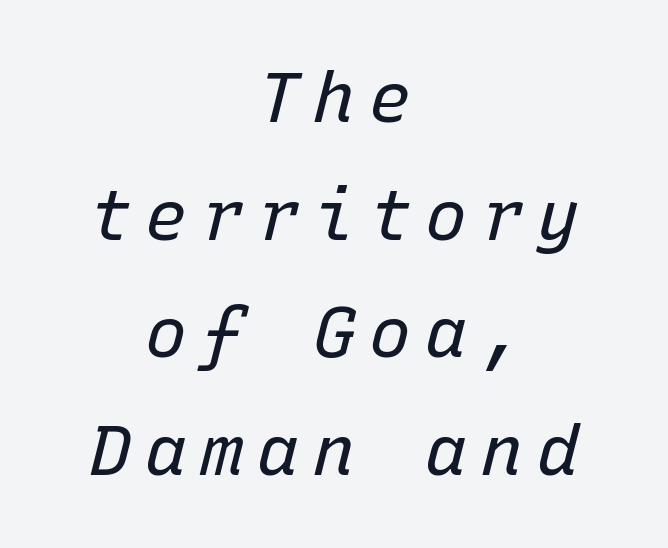
Rendered with sloped, italic letterforms. Normally led — the rows are evenly, conventionally spaced. Monospaced: the letters line up in strict vertical columns. This rendering uses center alignment, leaving both contours irregular but symmetric. The weight would be labelled regular, book, light, or lighter still. The type is letterspaced generously, with wide tracking.
